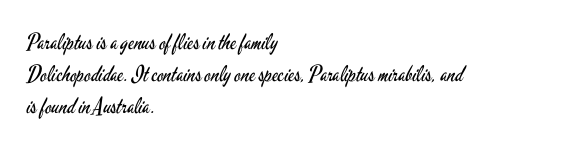
The image shows 22 px text type; set left-aligned, normal line spacing (1.46x), normal letter spacing, not underlined.
